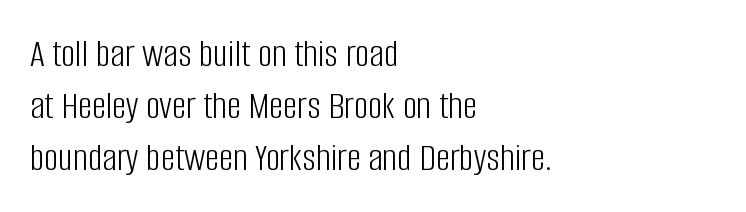
The image shows 40 px light, condensed sans-serif type, upright; set left-aligned, normal line spacing (1.3x), normal letter spacing, not underlined; low stroke contrast and a large x-height.
